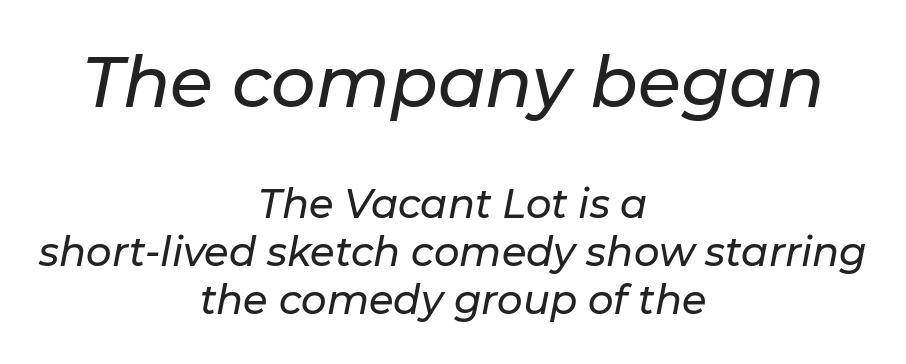
{"italic": "yes", "lean": "right", "slant_degrees": 11, "width": "normal", "stroke_contrast": "low", "x_height": "medium", "monospaced": "no", "underline": "no", "align": "center", "line_spacing_ratio": 1.2, "letter_spacing": "normal", "letter_spacing_em": 0.0, "larger_block": "first", "size_ratio": 1.75, "glyph_px": 70}
